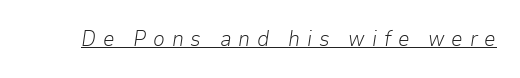
Bold? No — there's no thickening of the strokes. Emphasis-style slanted type is in use. Descenders here cross a horizontal rule under the line. Here the glyphs are tracked loosely, breaking word shapes into spaced letters.
